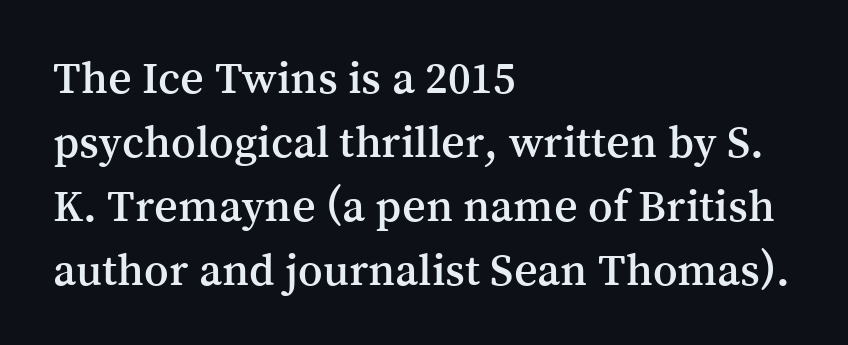
Which margin do the lines hug? The left one — the right edge is uneven. The rendering uses natural spacing where letterforms have individual widths. Quick note: underline off. The letters stand upright; this is a roman face.
